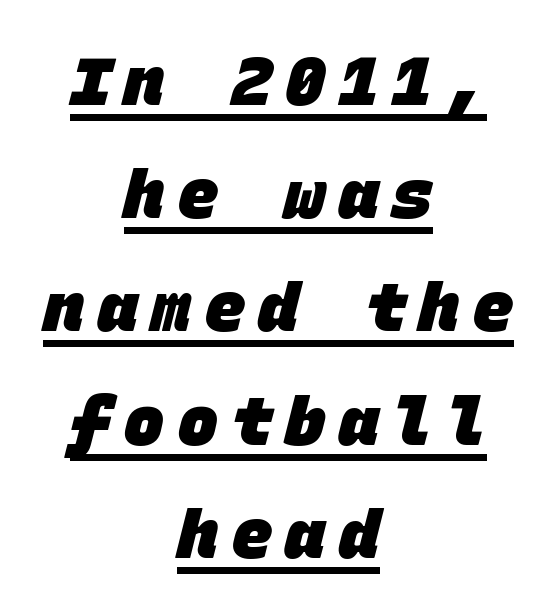
The gaps between neighbouring characters are conspicuously large. Summary of weight: heavy, a full bold. Looks like someone drew a line under every word here. One-word summary of the alignment: center. To sum up the face: it is a sans, with no serifs. Baseline-to-baseline distance is the conventional proportion of letter height.
